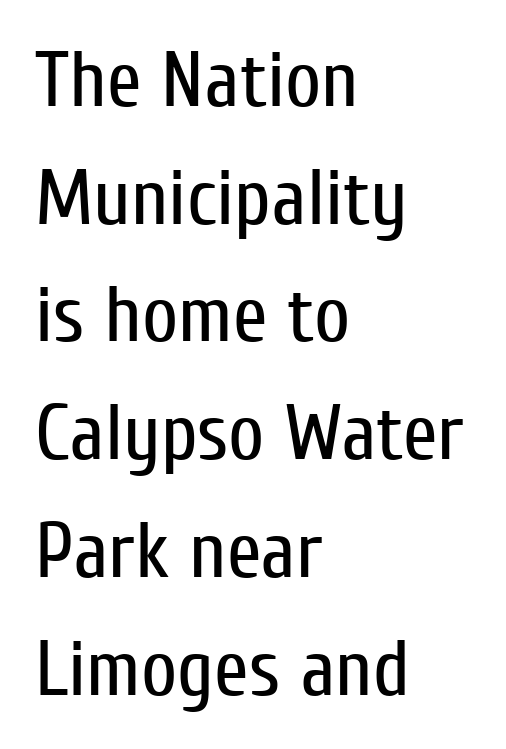
You could call the tracking neutral — neither tight nor loose. Horizontal bands of white between lines are of average thickness. If you drew a line through each stem, it would be perfectly vertical. The text was rendered using a sans face with plain stroke endings.
